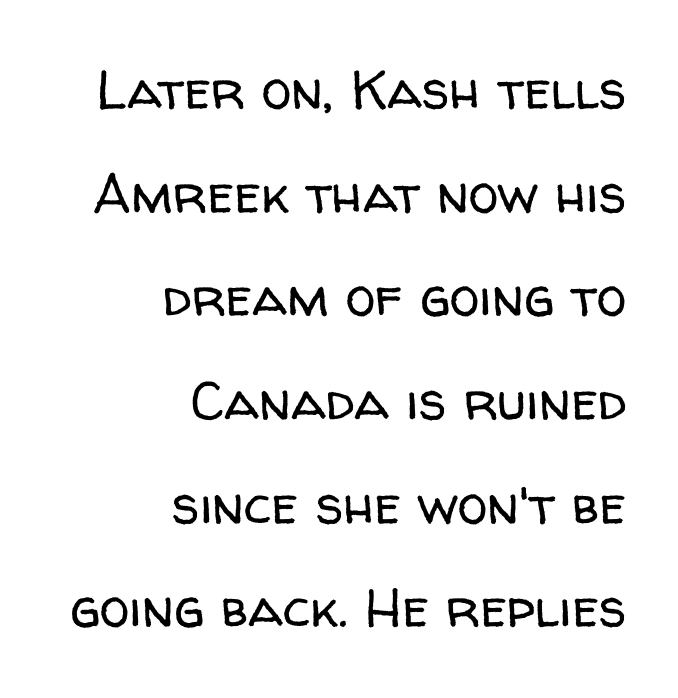
Q: Is the text bold? A: No.
Q: Is the text italic (slanted)? A: No, it is upright.
Q: Is the typeface a serif or a sans-serif typeface? A: Sans-serif.
Q: Is the text underlined? A: No.
Q: How is the paragraph aligned? A: Right-aligned.
Q: Is the spacing between letters normal or unusually wide? A: Normal.
Q: Is the spacing between lines tight, normal or loose? A: Loose.
Q: Width (condensed, normal, or wide)? A: Normal.
Q: Stroke contrast? A: Low.
Q: x-height? A: Medium.
Q: Monospaced? A: No.
